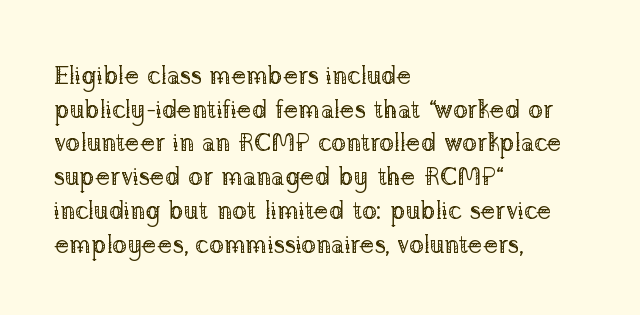
Honestly, there is no underline to notice here at all. When letters stand straight like this, we call the style roman or upright. The passage shown stacks its lines at a standard gap. Horizontal alignment here is leftward, the default for most running prose. Ink coverage per letter is moderate at most.
